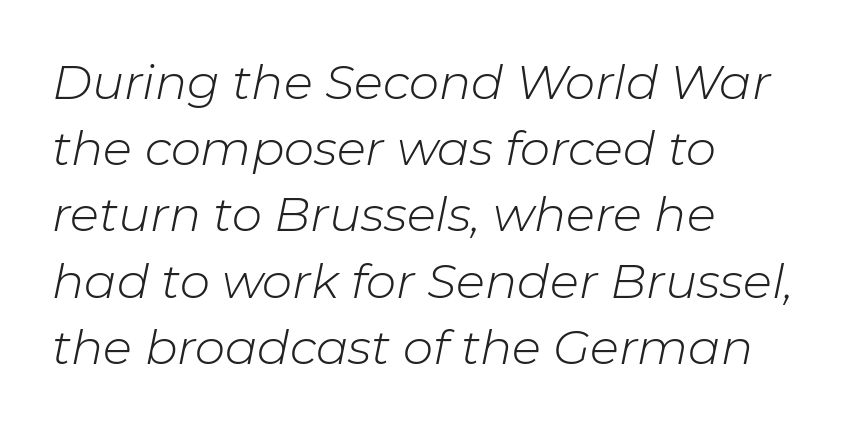
Note the varied advance widths — an 'i' is clearly narrower than an 'm'. Tracking value appears to be zero — textbook default spacing. Italic: yes, the glyphs are oblique. Words float on clear page, feet unadorned.
